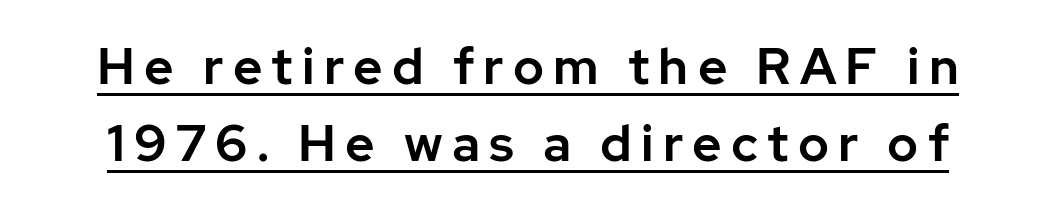
Q: Is the text italic (slanted)? A: No, it is upright.
Q: Is the typeface a serif or a sans-serif typeface? A: Sans-serif.
Q: Is the text underlined? A: Yes.
Q: Is the spacing between lines tight, normal or loose? A: Normal.
Q: Width (condensed, normal, or wide)? A: Normal.
Q: Stroke contrast? A: Low.
Q: x-height? A: Medium.
Q: Monospaced? A: No.
